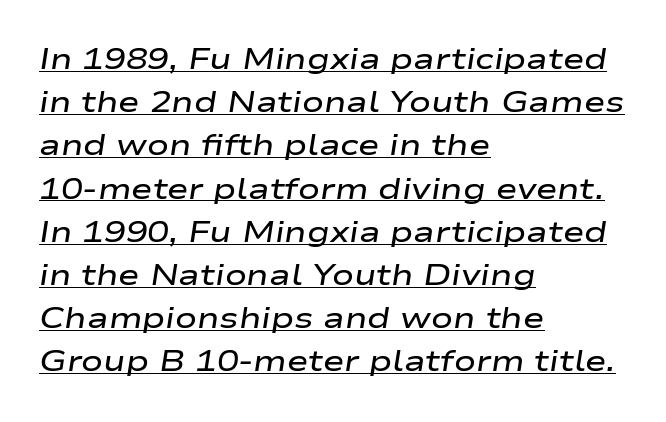
Q: Is the text bold? A: Semi-bold.
Q: Is the text italic (slanted)? A: Yes, it leans right by about 9 degrees.
Q: Is the text underlined? A: Yes.
Q: How is the paragraph aligned? A: Left-aligned.
Q: Is the spacing between letters normal or unusually wide? A: Normal.
Q: Is the spacing between lines tight, normal or loose? A: Normal.
Q: Width (condensed, normal, or wide)? A: Wide.
Q: Stroke contrast? A: Low.
Q: x-height? A: Medium.
Q: Monospaced? A: No.
